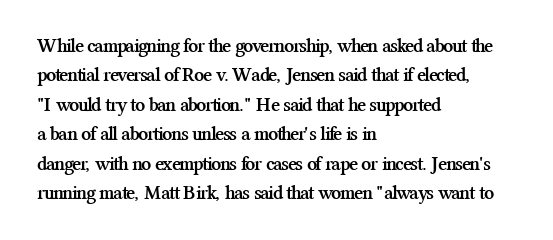
Q: Is the text bold? A: Yes.
Q: Is the text italic (slanted)? A: No, it is upright.
Q: Is the text underlined? A: No.
Q: How is the paragraph aligned? A: Left-aligned.
Q: Is the spacing between letters normal or unusually wide? A: Normal.
Q: Is the spacing between lines tight, normal or loose? A: Normal.
